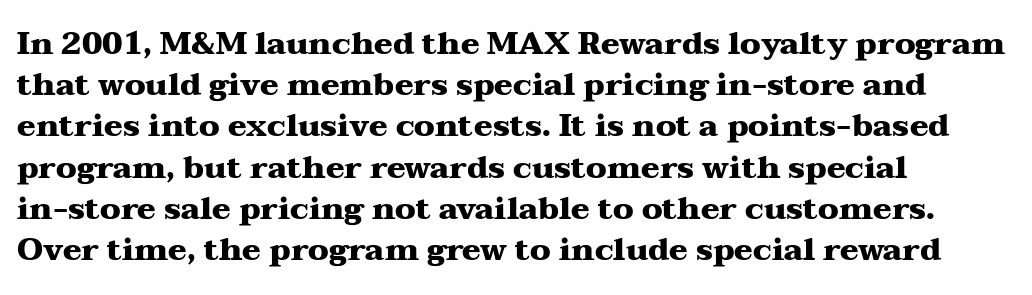
The image shows 31 px heavy, wide serif type, upright; set left-aligned, normal line spacing (1.33x), normal letter spacing, not underlined; medium stroke contrast and a medium x-height.
